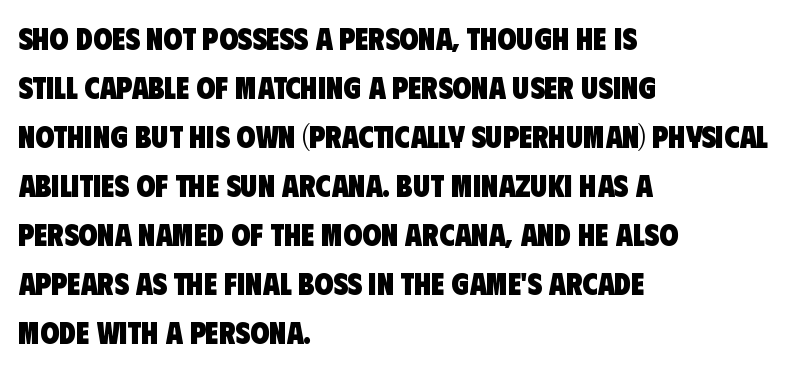
Short note: letters normally spaced. The rendering anchors every line to the left-hand side. The block of text has a typical density, with ordinary space between rows. The face used here is proportionally spaced, like ordinary book or web type.
